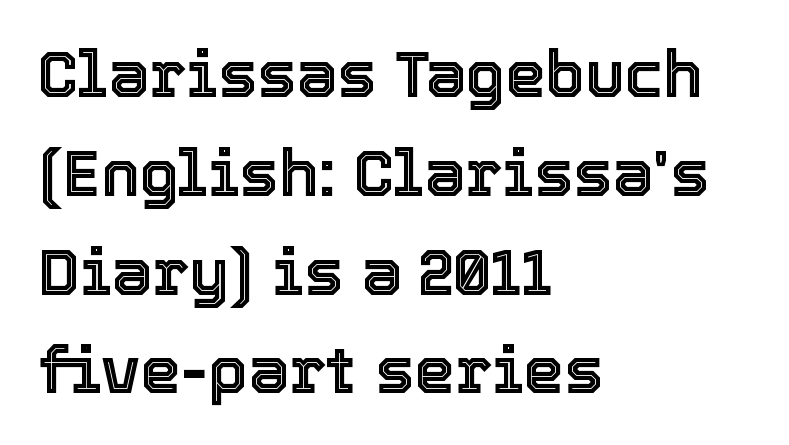
The image shows 65 px text type, upright; set left-aligned, normal line spacing (1.52x), normal letter spacing, not underlined; a medium x-height.
